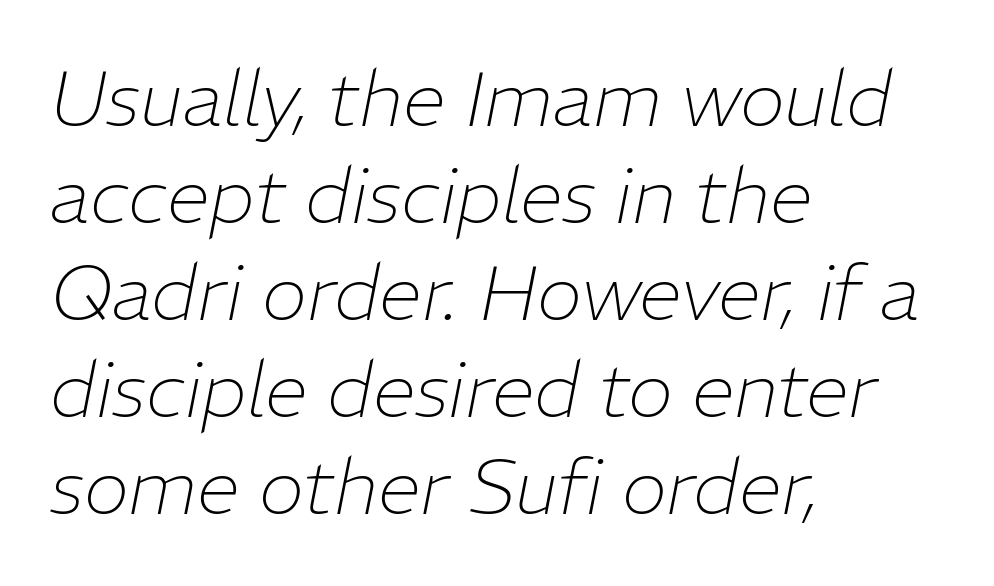
Each line starts at the same left margin while the right side varies. The face used here is proportionally spaced, like ordinary book or web type. One glance says typical: line gaps are just what's usual. Each word holds together tightly as a unit, with standard inter-letter gaps.
